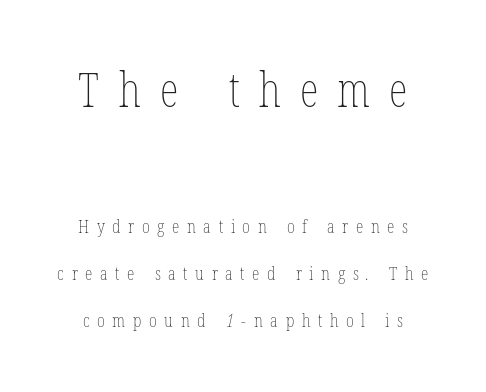
The image shows 48 px thin, condensed type; set loose line spacing (2.47x), unusually wide letter spacing (+0.4 em), not underlined; the first (top) block is 2.53x larger; low stroke contrast and a medium x-height.
